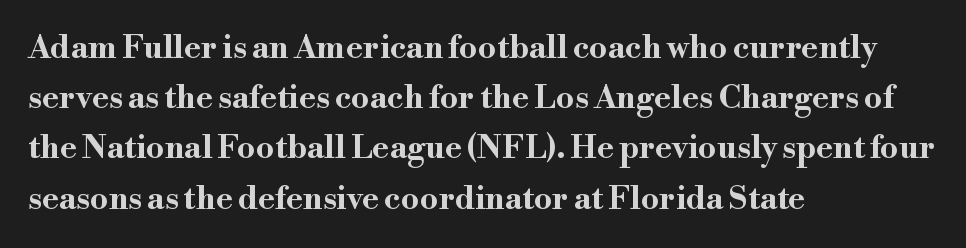
{"serif": "yes", "italic": "no", "bold": "yes", "weight": "bold", "width": "wide", "stroke_contrast": "high", "x_height": "small", "monospaced": "no", "underline": "no", "align": "left", "line_spacing": "normal", "line_spacing_ratio": 1.57, "letter_spacing": "normal", "letter_spacing_em": 0.0, "glyph_px": 32}
